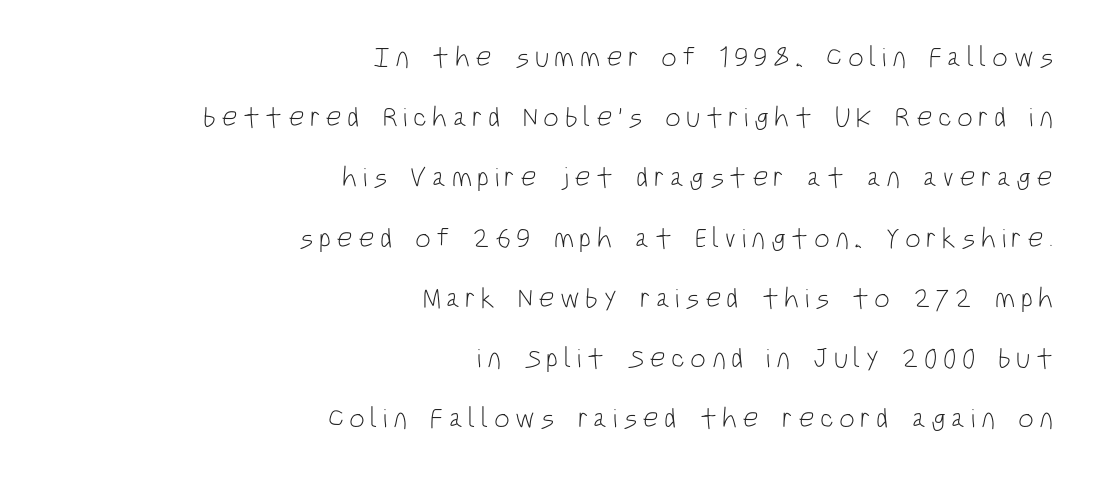
{"serif": "no", "italic": "no", "bold": "no", "weight": "light", "width": "condensed", "stroke_contrast": "low", "x_height": "large", "monospaced": "no", "underline": "no", "align": "right", "line_spacing": "loose", "line_spacing_ratio": 2.15, "glyph_px": 28}
